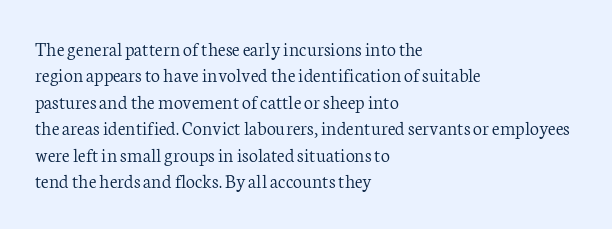
Characters remain perfectly vertical along every line. Rows of type keep a routine distance in the vertical direction. The face looks like a standard text weight, possibly lighter. Letter spacing: default. Each row of text sits above clean, open space.
